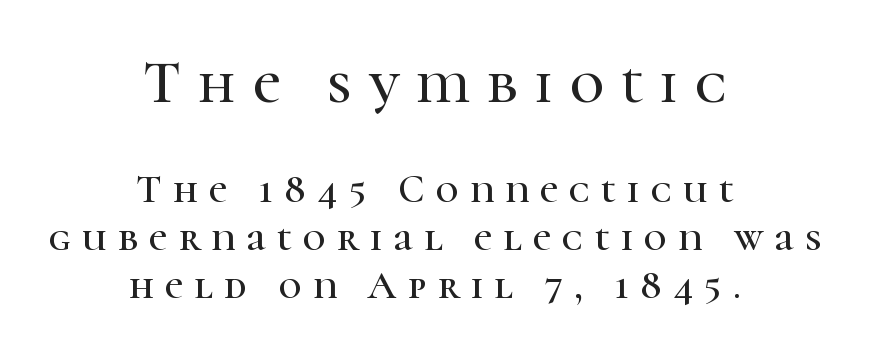
In terms of letterform style, serifs are clearly present. Just letters on the line, the space beneath them empty. This rendering widens character spacing well past its baseline value. The composition opens big and finishes small.
